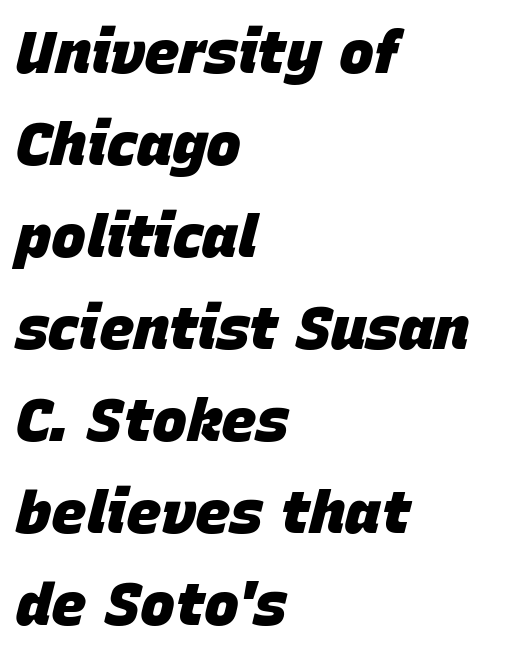
The image shows 59 px heavy type, italic (leaning right); set left-aligned, normal line spacing (1.56x), normal letter spacing, not underlined; low stroke contrast and a large x-height.
